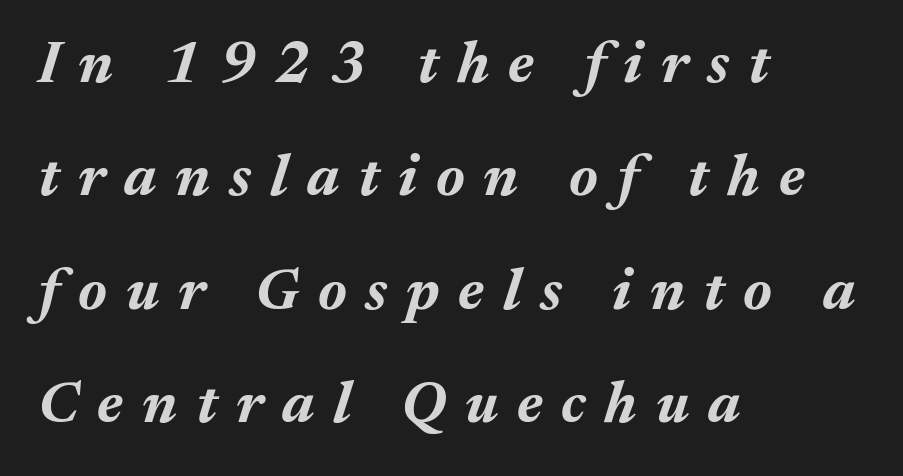
The image shows 59 px bold type, italic (leaning right); set left-aligned, loose line spacing (1.92x), unusually wide letter spacing (+0.32 em), not underlined; medium stroke contrast and a medium x-height.
